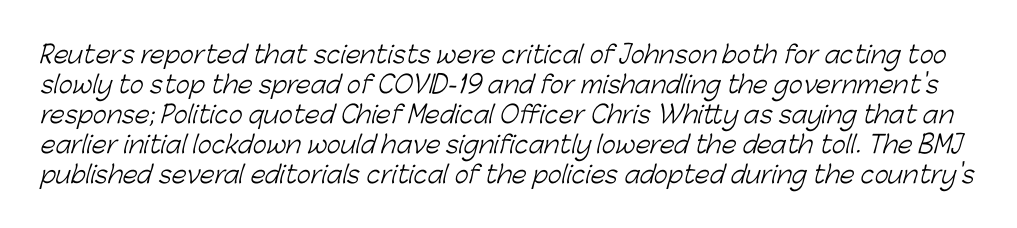
{"bold": "no", "underline": "no", "line_spacing": "normal", "line_spacing_ratio": 1.25, "letter_spacing": "normal", "letter_spacing_em": 0.0, "glyph_px": 24}
